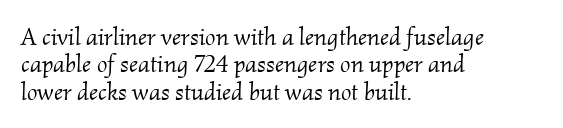
Q: Is the text bold? A: No.
Q: Is the text italic (slanted)? A: Yes, it leans right by about 2 degrees.
Q: Is the text underlined? A: No.
Q: How is the paragraph aligned? A: Left-aligned.
Q: Is the spacing between letters normal or unusually wide? A: Normal.
Q: Is the spacing between lines tight, normal or loose? A: Tight.
